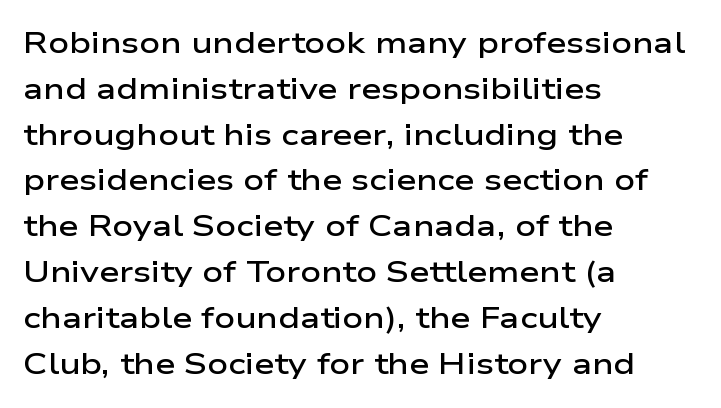
The image shows 29 px semibold, wide sans-serif type, upright; set left-aligned, normal line spacing (1.58x), normal letter spacing, not underlined; low stroke contrast and a medium x-height.
